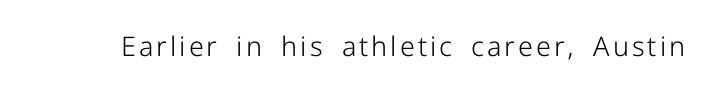
{"italic": "no", "bold": "no", "underline": "no", "glyph_px": 27}
